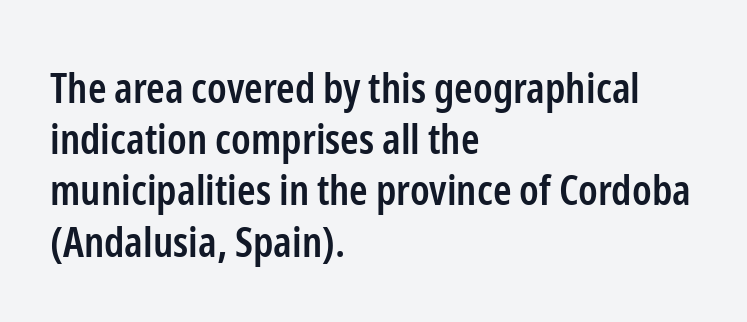
Caption: semibold face, moderately heavy strokes. Clear beneath every line of the passage. The typesetter chose a ragged-right arrangement here. Default kerning and tracking; the words read as compact shapes. If you drew a line through each stem, it would be perfectly vertical. Do the characters align in a grid? No, the font is proportional.
